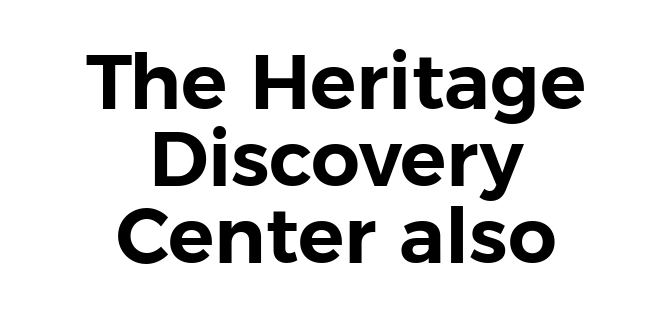
Leftover space on each line is divided equally before and after the words. Nope, not italic — everything's standing straight. Quick note: underline off. The passage shown stacks its lines with hardly any gap. This is sans-serif lettering, the kind often seen on screens and signage. No extra tracking has been applied to these lines.
